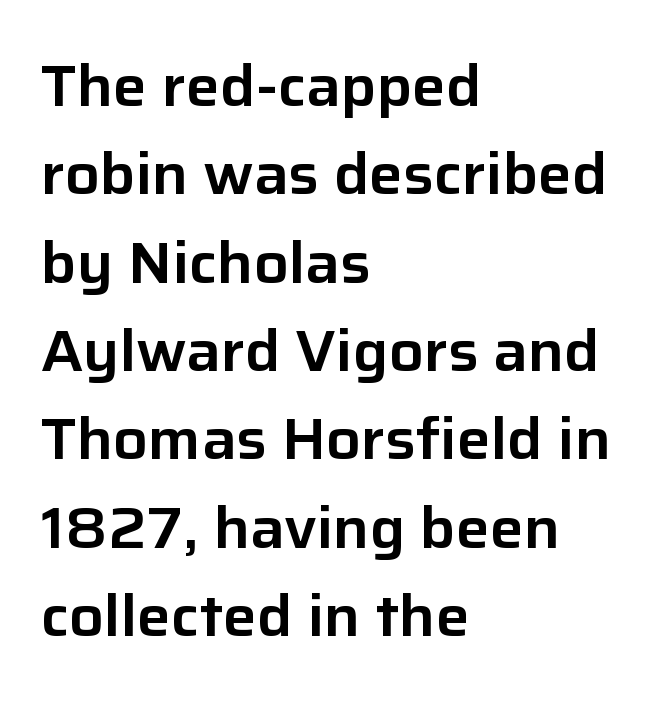
{"serif": "no", "italic": "no", "width": "normal", "stroke_contrast": "low", "x_height": "medium", "monospaced": "no", "underline": "no", "align": "left", "line_spacing": "normal", "line_spacing_ratio": 1.55, "letter_spacing": "normal", "letter_spacing_em": 0.0, "glyph_px": 57}
